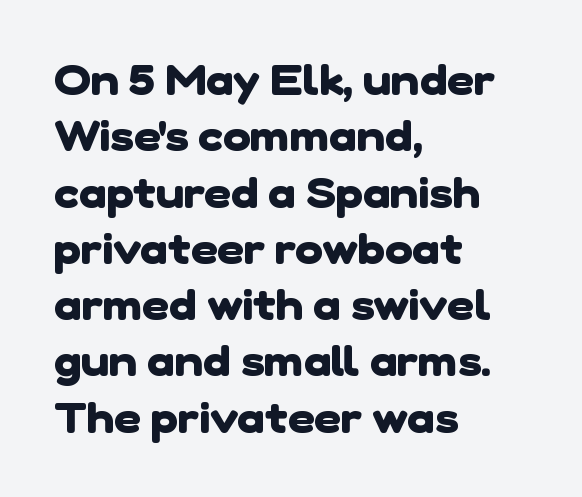
The letters sit at their default tracking, neither squeezed nor spread. Proportional: the letters do not fall into vertical columns. Teacher's note: observe the even left margin — that is flush-left alignment. If you measured baseline to baseline, you'd find a middling distance.
